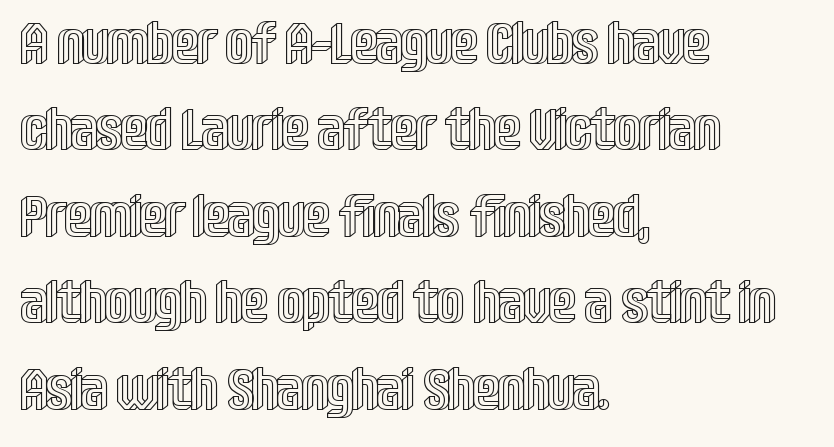
{"italic": "no", "width": "condensed", "x_height": "large", "monospaced": "no", "underline": "no", "align": "left", "line_spacing": "normal", "line_spacing_ratio": 1.49, "letter_spacing": "normal", "letter_spacing_em": 0.0, "glyph_px": 58}
